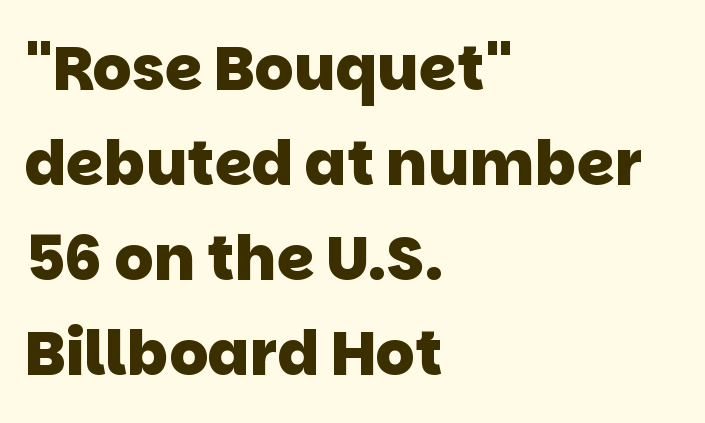
The image shows 61 px heavy sans-serif type; set left-aligned, normal line spacing (1.56x), normal letter spacing, not underlined; low stroke contrast and a large x-height.
